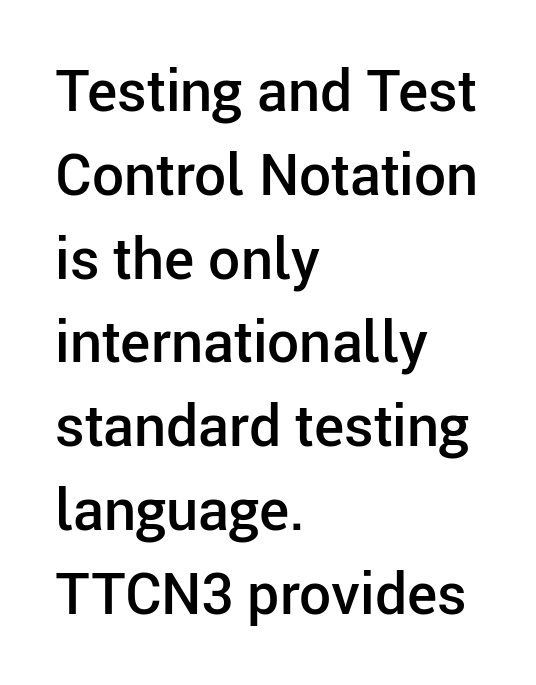
{"serif": "no", "italic": "no", "bold": "semi", "weight": "semibold", "width": "normal", "stroke_contrast": "low", "x_height": "medium", "monospaced": "no", "underline": "no", "align": "left", "line_spacing": "normal", "line_spacing_ratio": 1.47, "letter_spacing": "normal", "letter_spacing_em": 0.0, "glyph_px": 57}
